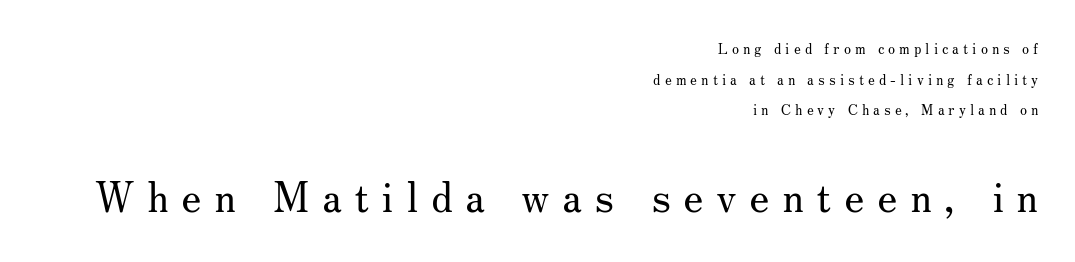
Q: Is the text bold? A: No.
Q: Is the text italic (slanted)? A: No, it is upright.
Q: Is the typeface a serif or a sans-serif typeface? A: Serif.
Q: Is the text underlined? A: No.
Q: How is the paragraph aligned? A: Right-aligned.
Q: Is the spacing between letters normal or unusually wide? A: Unusually wide.
Q: Is the spacing between lines tight, normal or loose? A: Loose.
Q: Which block of text is set in a larger size, the first (top) or the second (bottom)? A: The second (bottom) one.
Q: Width (condensed, normal, or wide)? A: Normal.
Q: Stroke contrast? A: Medium.
Q: x-height? A: Small.
Q: Monospaced? A: No.
